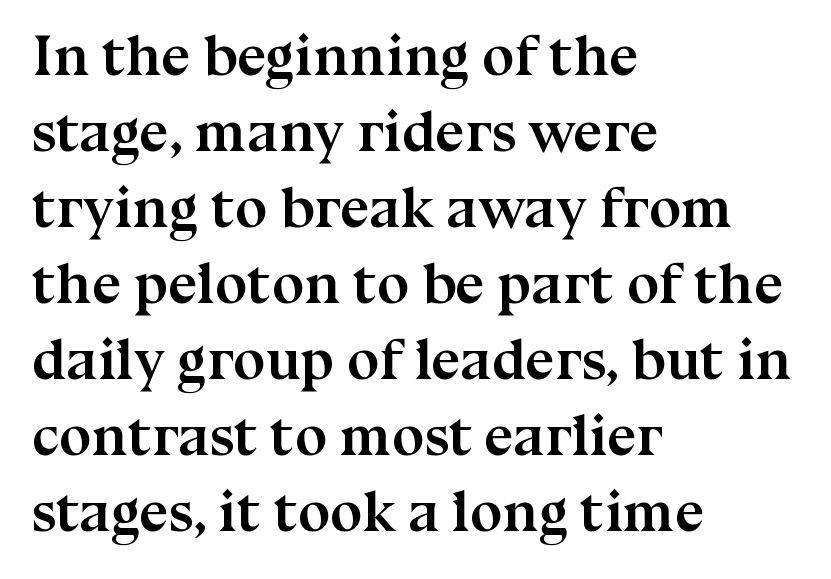
Is this a fixed-width face? No — the glyphs have proportional, varying widths. Teacher's note: observe the even left margin — that is flush-left alignment. Students, note that the glyphs here touch the page at normal intervals. This rendering employs a face with finishing strokes, i.e., a serif.
